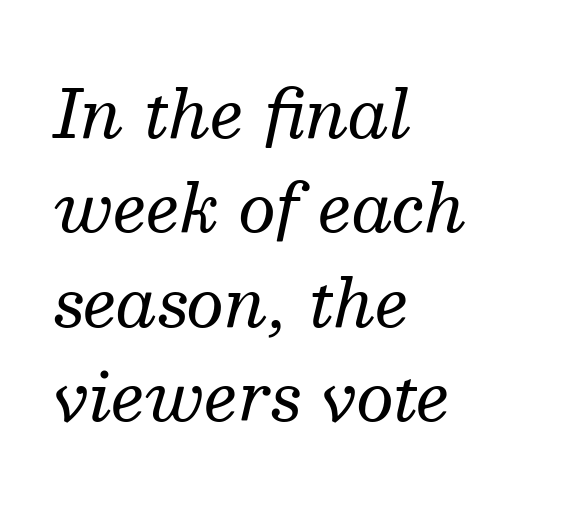
Q: Is the text bold? A: No.
Q: Is the text italic (slanted)? A: Yes, it leans right by about 13 degrees.
Q: Is the typeface a serif or a sans-serif typeface? A: Serif.
Q: Is the text underlined? A: No.
Q: How is the paragraph aligned? A: Left-aligned.
Q: Is the spacing between letters normal or unusually wide? A: Normal.
Q: Is the spacing between lines tight, normal or loose? A: Normal.
Q: Width (condensed, normal, or wide)? A: Normal.
Q: Stroke contrast? A: Medium.
Q: x-height? A: Medium.
Q: Monospaced? A: No.
